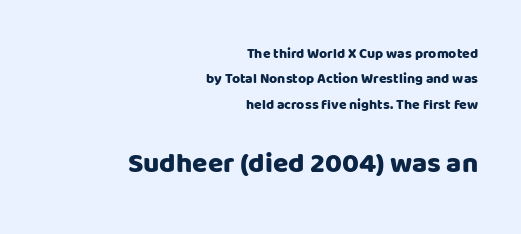
Q: Is the text italic (slanted)? A: No, it is upright.
Q: Is the typeface a serif or a sans-serif typeface? A: Sans-serif.
Q: Is the text underlined? A: No.
Q: How is the paragraph aligned? A: Right-aligned.
Q: Is the spacing between letters normal or unusually wide? A: Normal.
Q: Which block of text is set in a larger size, the first (top) or the second (bottom)? A: The second (bottom) one.
Q: Width (condensed, normal, or wide)? A: Normal.
Q: Stroke contrast? A: Low.
Q: x-height? A: Large.
Q: Monospaced? A: No.
